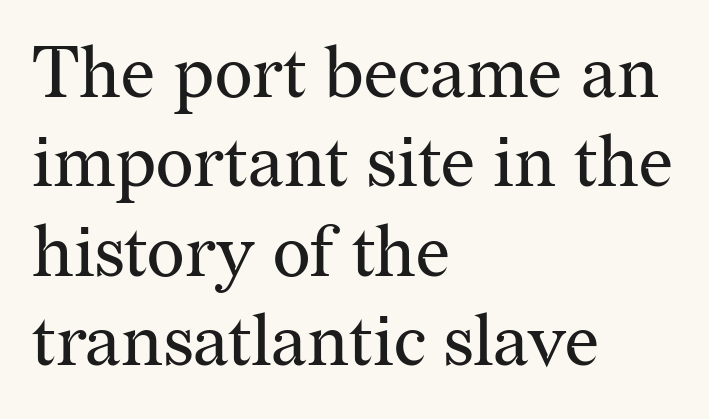
The image shows 72 px regular-weight serif type, upright; set left-aligned, line spacing 1.24x, normal letter spacing, not underlined; medium stroke contrast and a medium x-height.
